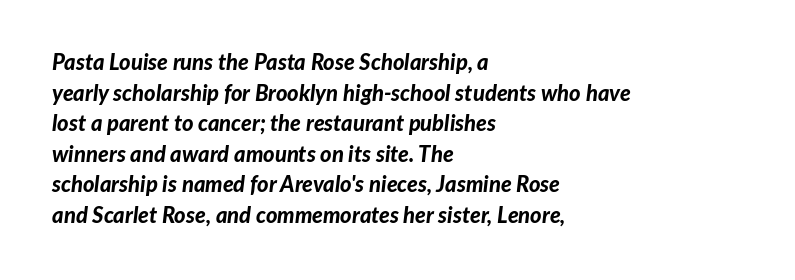
Words appear dense and cohesive because spacing is normal. The designer left line spacing at the default. An italicized treatment has been applied to the whole sample. Every row of glyphs begins at an identical x-position on the left. Caption: bold face, heavy strokes. Glance below the letters and you will spot only blank space.
